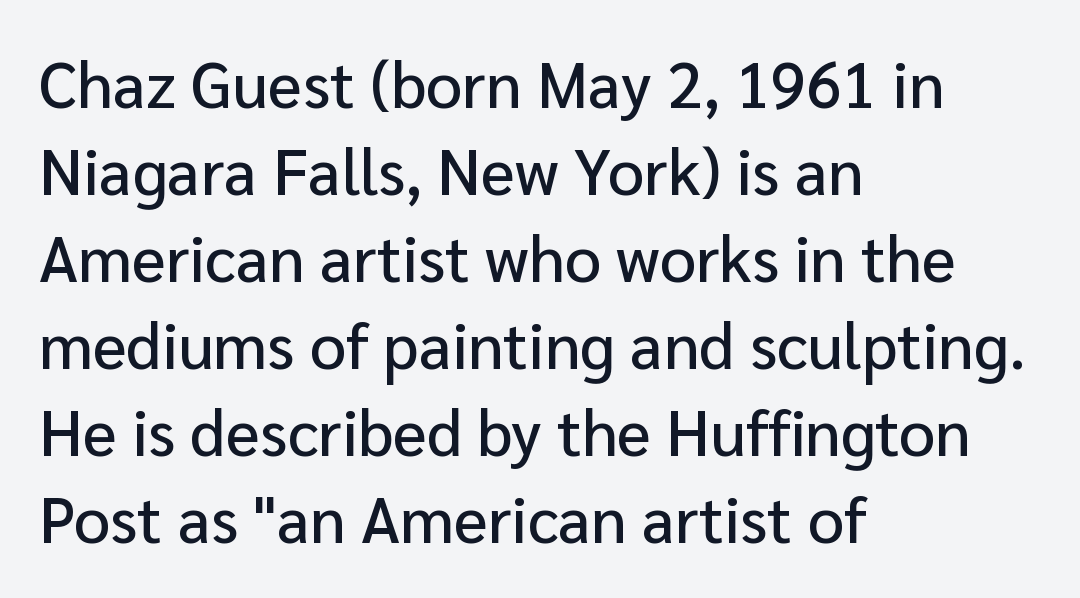
This rendering features lettering with no underline. Leading: standard. Classification — sans serif. The specimen reads as upright at a glance.
